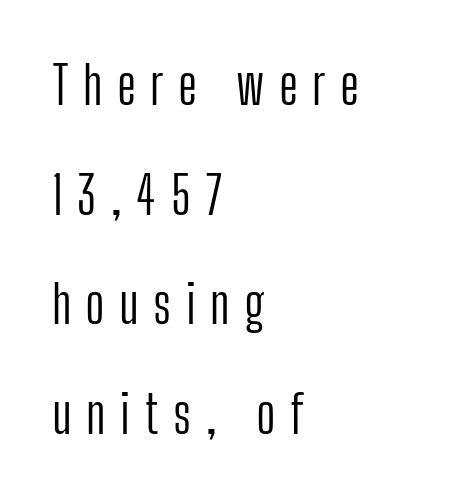
The image shows 53 px light, condensed sans-serif type, upright; set left-aligned, loose line spacing (2.07x), unusually wide letter spacing (+0.27 em), not underlined; low stroke contrast and a medium x-height.
